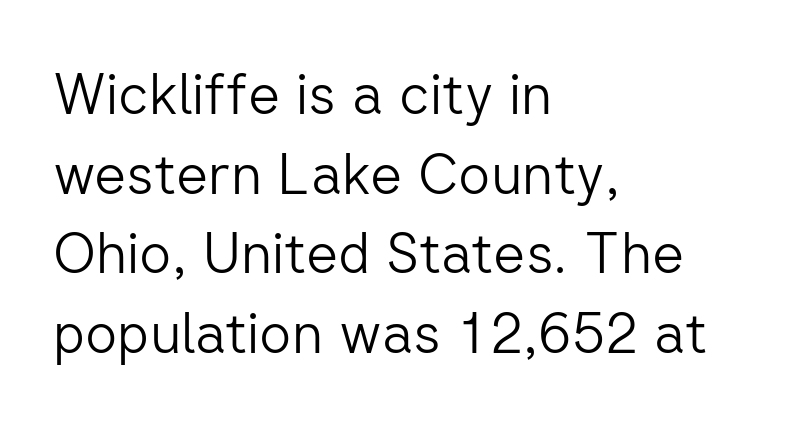
The image shows 56 px light sans-serif type, upright; set left-aligned, normal line spacing (1.42x), normal letter spacing, not underlined; low stroke contrast and a medium x-height.
